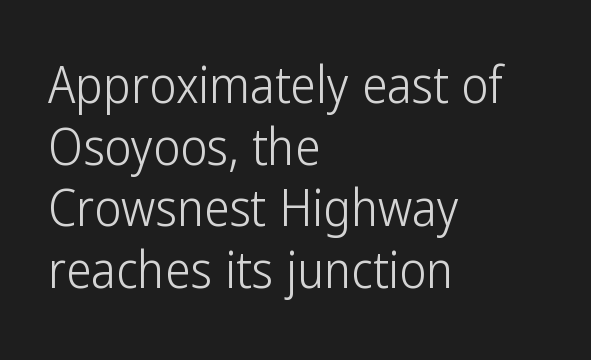
Q: Is the text bold? A: No.
Q: Is the text italic (slanted)? A: No, it is upright.
Q: Is the typeface a serif or a sans-serif typeface? A: Sans-serif.
Q: Is the text underlined? A: No.
Q: How is the paragraph aligned? A: Left-aligned.
Q: Is the spacing between letters normal or unusually wide? A: Normal.
Q: Width (condensed, normal, or wide)? A: Condensed.
Q: Stroke contrast? A: Low.
Q: x-height? A: Medium.
Q: Monospaced? A: No.
